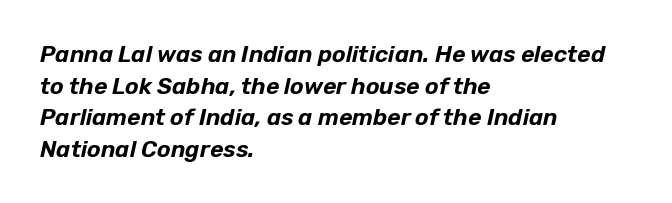
These lines keep a tight, regular rhythm from letter to letter. The lines are quadded left. Clear beneath every line of the passage. A typesetter would call this leading conventional body-copy spacing.
